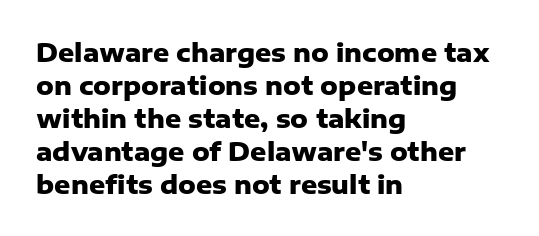
Q: Is the text bold? A: Yes.
Q: Is the text italic (slanted)? A: No, it is upright.
Q: Is the text underlined? A: No.
Q: How is the paragraph aligned? A: Left-aligned.
Q: Is the spacing between letters normal or unusually wide? A: Normal.
Q: Is the spacing between lines tight, normal or loose? A: Normal.
